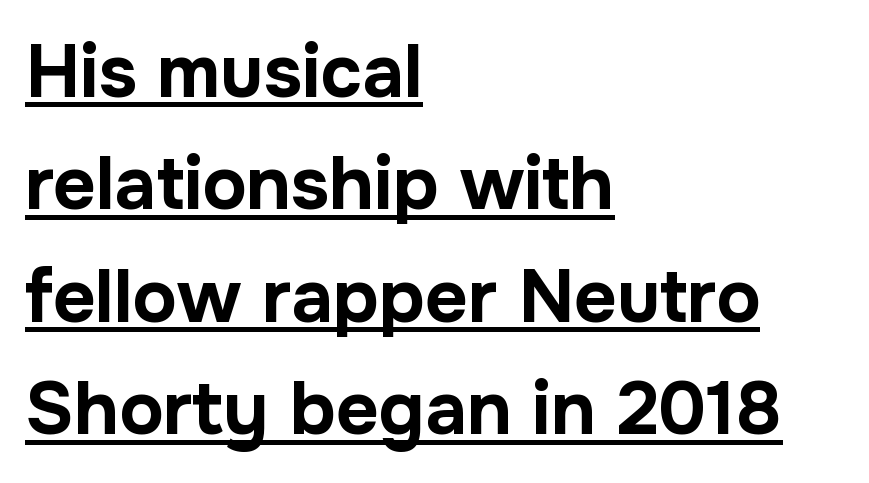
Every stem runs plumb, perpendicular to the baseline. The rows are spaced the way most documents space them. What kind of face is this? One without serifs — a sans. How are the letters spaced? Ordinarily, with no added tracking. Every word sits above its own underline.
